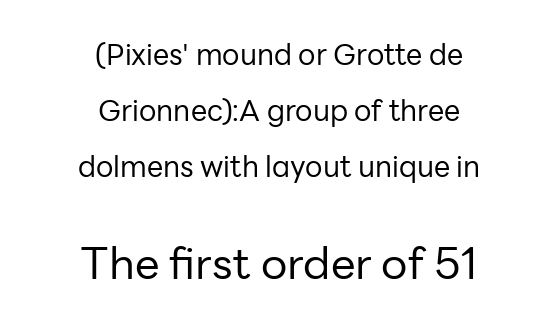
The image shows 44 px regular-weight sans-serif type, upright; set centered, loose line spacing (1.93x), normal letter spacing, not underlined; the second (bottom) block is 1.52x larger; low stroke contrast and a medium x-height.
